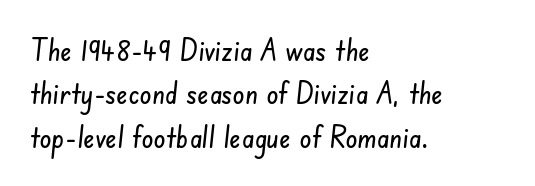
Q: Is the typeface a serif or a sans-serif typeface? A: Sans-serif.
Q: Is the text underlined? A: No.
Q: How is the paragraph aligned? A: Left-aligned.
Q: Is the spacing between letters normal or unusually wide? A: Normal.
Q: Is the spacing between lines tight, normal or loose? A: Normal.
Q: Width (condensed, normal, or wide)? A: Condensed.
Q: Stroke contrast? A: Low.
Q: x-height? A: Small.
Q: Monospaced? A: No.
